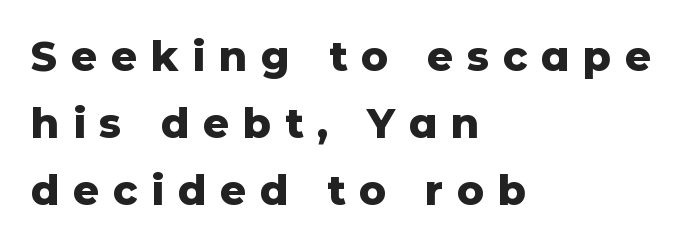
Looks like regular typesetting: each glyph gets only the width it needs. A typesetter would mark this as roman, not italic. You can tell from the bare stems that sans-serif type was used. Display-style spreading of the glyphs; the letterfit is very open. If you drew a ruler down the left edge, every line would touch it. Quick note: underline off.
